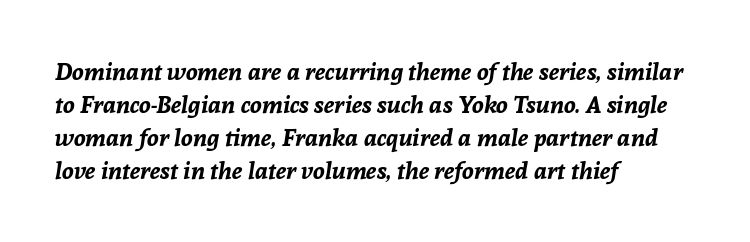
Q: Is the text bold? A: Yes.
Q: Is the text italic (slanted)? A: Yes, it leans right by about 8 degrees.
Q: Is the text underlined? A: No.
Q: How is the paragraph aligned? A: Left-aligned.
Q: Is the spacing between letters normal or unusually wide? A: Normal.
Q: Is the spacing between lines tight, normal or loose? A: Normal.
